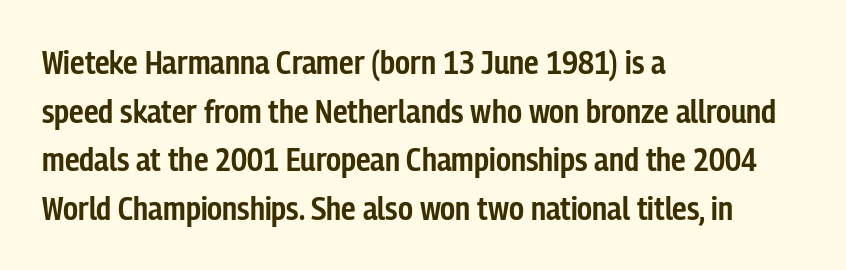
Q: Is the text bold? A: Semi-bold.
Q: Is the text italic (slanted)? A: No, it is upright.
Q: Is the typeface a serif or a sans-serif typeface? A: Sans-serif.
Q: Is the text underlined? A: No.
Q: How is the paragraph aligned? A: Left-aligned.
Q: Is the spacing between letters normal or unusually wide? A: Normal.
Q: Is the spacing between lines tight, normal or loose? A: Normal.
Q: Width (condensed, normal, or wide)? A: Condensed.
Q: Stroke contrast? A: Low.
Q: x-height? A: Medium.
Q: Monospaced? A: No.
